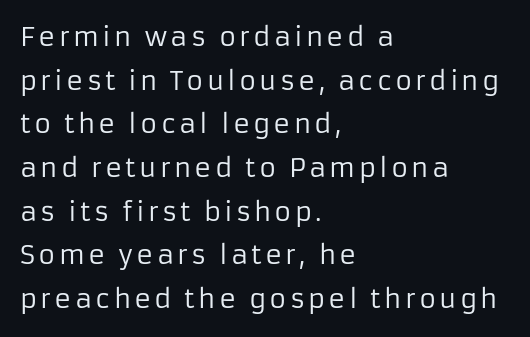
Stroke thickness stays within the range of a standard reading face or lighter. Notice how descenders clear the ascenders below comfortably — that's standard leading. Each row of text sits above clean, open space. Line beginnings align vertically; line endings do not. Characters remain perfectly vertical along every line.
